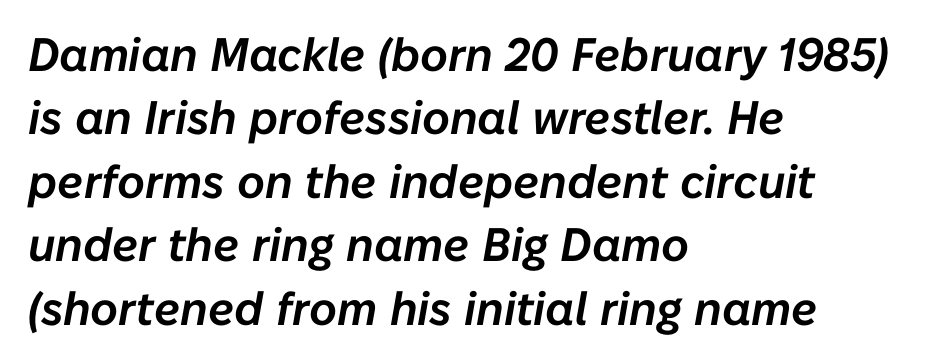
The passage shown leans; its letterforms are oblique. The space directly below the letters is spotless. Between one letter and the next there's only the usual sliver of space. Quick note: interline space is typical. The rendering anchors every line to the left-hand side.
